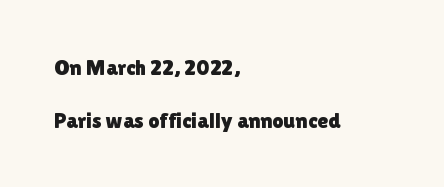
The image shows 22 px text type, upright; set left-aligned, loose line spacing (2.4x), normal letter spacing, not underlined.
